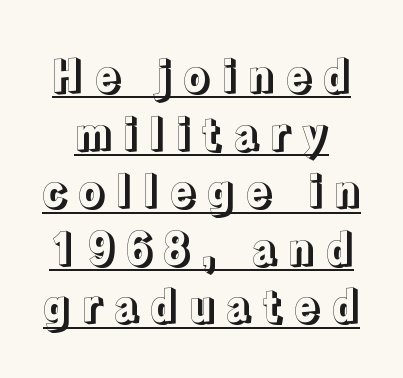
Q: Is the text italic (slanted)? A: No, it is upright.
Q: Is the text underlined? A: Yes.
Q: Is the spacing between letters normal or unusually wide? A: Unusually wide.
Q: Is the spacing between lines tight, normal or loose? A: Normal.
Q: Width (condensed, normal, or wide)? A: Normal.
Q: x-height? A: Medium.
Q: Monospaced? A: No.
